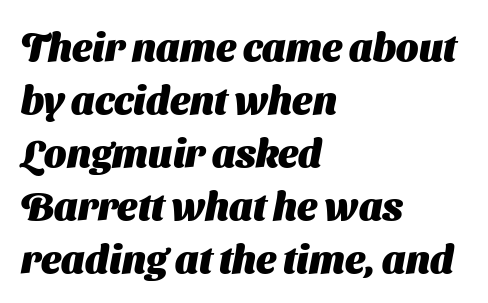
Q: Is the text bold? A: Yes.
Q: Is the typeface a serif or a sans-serif typeface? A: Sans-serif.
Q: Is the text underlined? A: No.
Q: How is the paragraph aligned? A: Left-aligned.
Q: Is the spacing between letters normal or unusually wide? A: Normal.
Q: Is the spacing between lines tight, normal or loose? A: Normal.
Q: Width (condensed, normal, or wide)? A: Normal.
Q: Stroke contrast? A: Medium.
Q: x-height? A: Medium.
Q: Monospaced? A: No.
